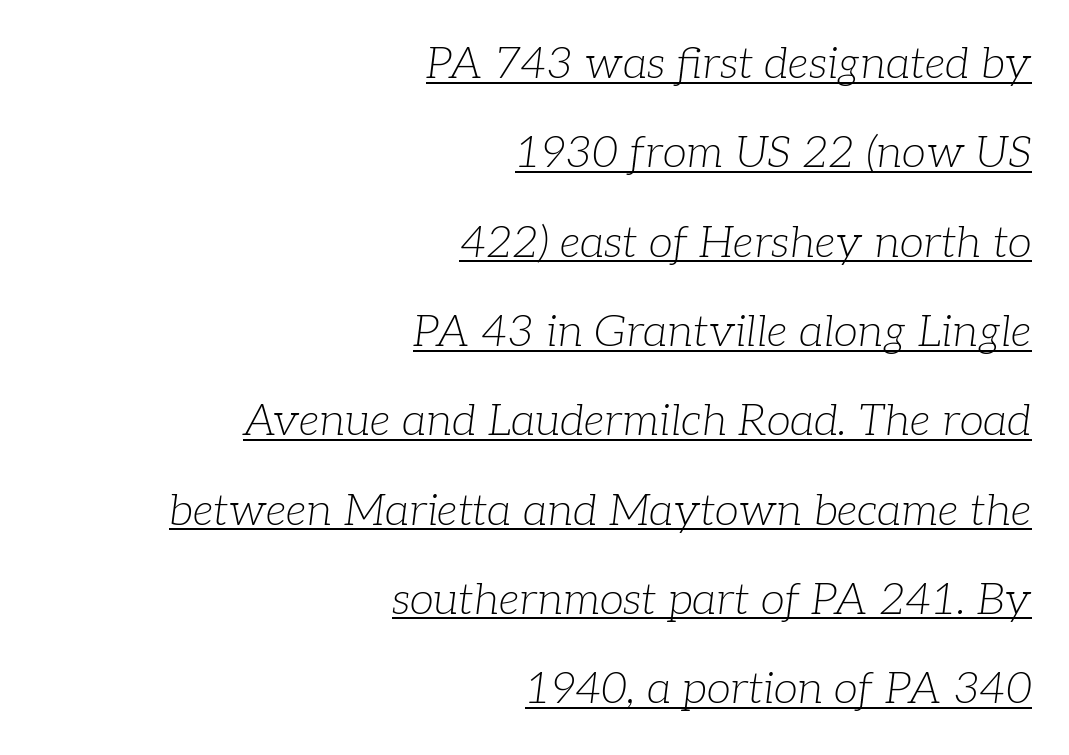
The image shows 44 px light serif type, italic (leaning right); set right-aligned, loose line spacing (2.03x), normal letter spacing, underlined; low stroke contrast and a medium x-height.
